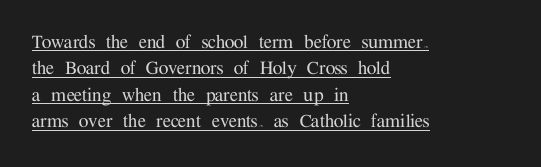
A typesetter would call this zero additional tracking. Caption: multi-line text, flush left, ragged right. In terms of posture, this sample is upright. The specimen includes a rule beneath the text block's lines.
